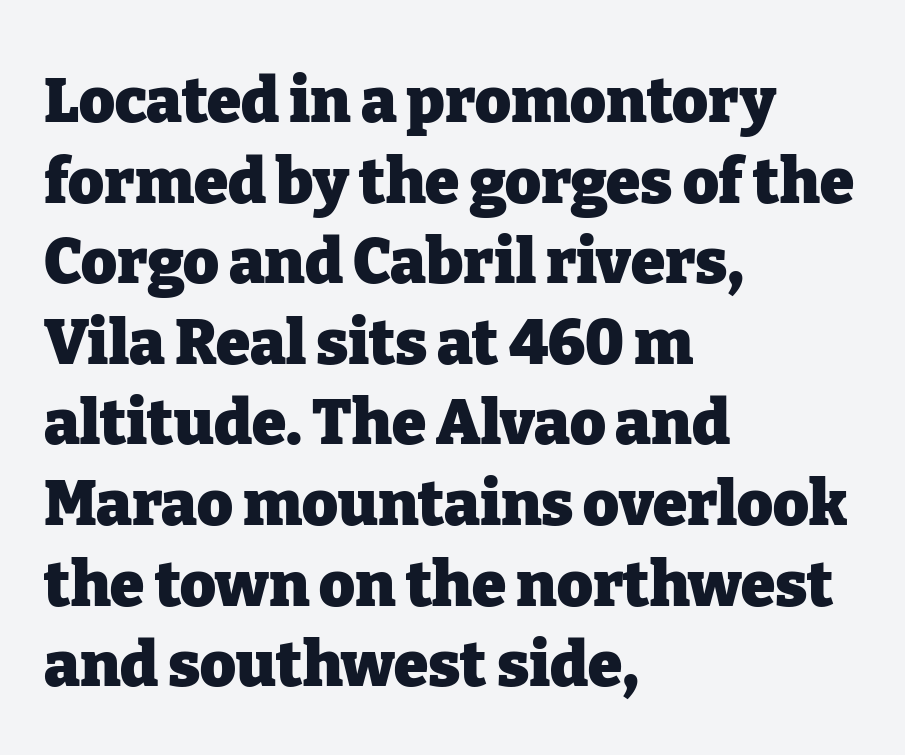
{"serif": "yes", "italic": "no", "bold": "yes", "weight": "heavy", "width": "normal", "stroke_contrast": "low", "x_height": "medium", "monospaced": "no", "underline": "no", "align": "left", "line_spacing": "normal", "line_spacing_ratio": 1.3, "letter_spacing": "normal", "letter_spacing_em": 0.0, "glyph_px": 62}
